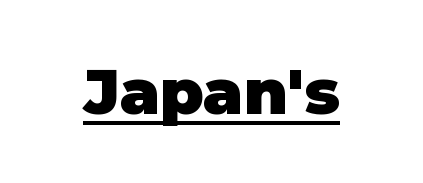
{"serif": "no", "italic": "no", "bold": "yes", "weight": "heavy", "width": "normal", "stroke_contrast": "low", "x_height": "large", "monospaced": "no", "underline": "yes", "letter_spacing": "normal", "letter_spacing_em": 0.0, "glyph_px": 63}
